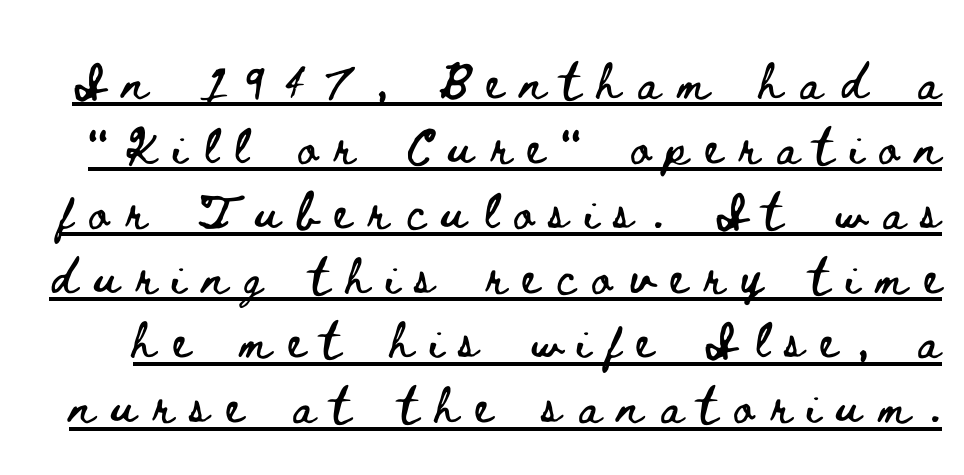
Q: Is the text italic (slanted)? A: Yes.
Q: Is the text underlined? A: Yes.
Q: Is the spacing between letters normal or unusually wide? A: Unusually wide.
Q: Is the spacing between lines tight, normal or loose? A: Normal.
Q: Width (condensed, normal, or wide)? A: Wide.
Q: Stroke contrast? A: Low.
Q: x-height? A: Small.
Q: Monospaced? A: No.
